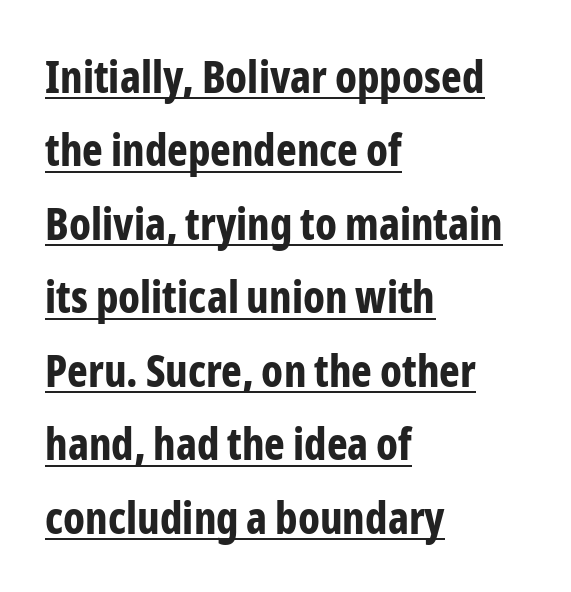
The passage shown is underscored from start to finish. A typesetter would mark this as roman, not italic. The rendering uses a moderate line-height, typical for paragraphs. You'd pick this weight for a headline — it's a proper bold. Short note: letters normally spaced.
